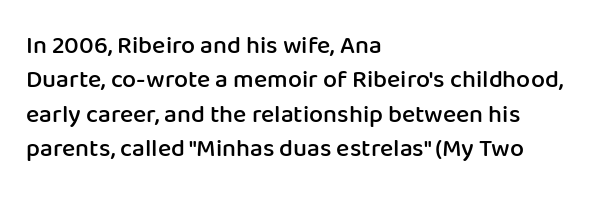
Q: Is the text bold? A: Semi-bold.
Q: Is the text italic (slanted)? A: No, it is upright.
Q: Is the text underlined? A: No.
Q: How is the paragraph aligned? A: Left-aligned.
Q: Is the spacing between letters normal or unusually wide? A: Normal.
Q: Is the spacing between lines tight, normal or loose? A: Normal.
